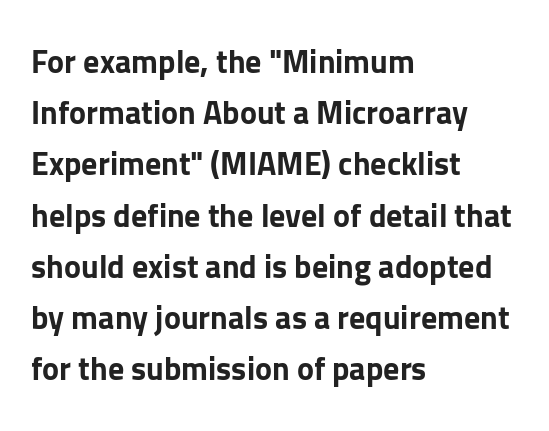
You could not count columns in this text — the font is proportionally spaced. The paragraph shown leans on its left margin. Only glyphs here, with clear space below each row. Is the letter spacing exaggerated? No — it looks like the ordinary default. Students, this is bold: see how much ink each stroke carries. Are there feet on the stems? There aren't — it's a sans.
